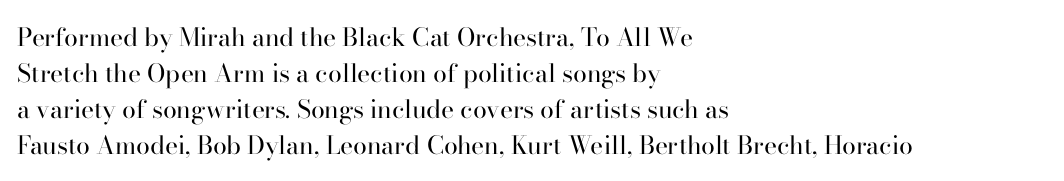
The image shows 25 px text type, upright; set left-aligned, normal line spacing (1.44x), normal letter spacing, not underlined.
